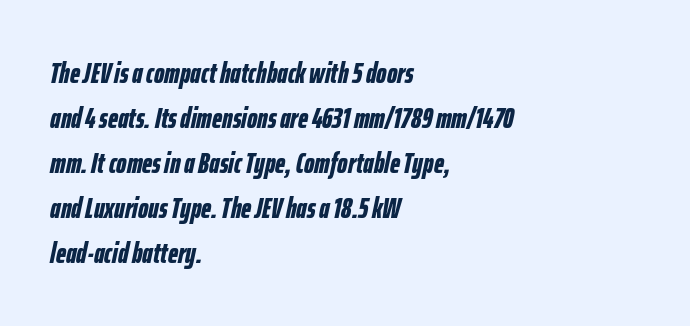
Q: Is the text bold? A: Yes.
Q: Is the text italic (slanted)? A: Yes, it leans right by about 12 degrees.
Q: Is the text underlined? A: No.
Q: How is the paragraph aligned? A: Left-aligned.
Q: Is the spacing between letters normal or unusually wide? A: Normal.
Q: Is the spacing between lines tight, normal or loose? A: Normal.
Q: Width (condensed, normal, or wide)? A: Condensed.
Q: Stroke contrast? A: Low.
Q: x-height? A: Medium.
Q: Monospaced? A: No.
